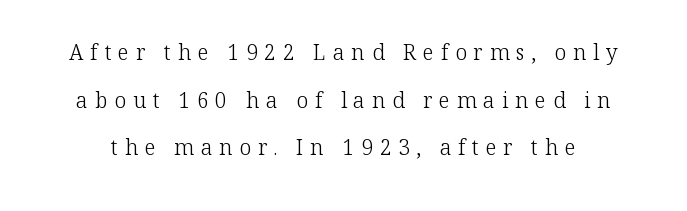
The image shows 21 px text type, upright; set loose line spacing (2.27x), unusually wide letter spacing (+0.33 em), not underlined.
